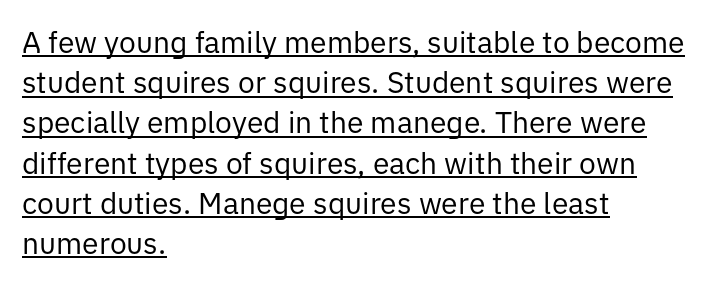
The image shows 30 px regular-weight sans-serif type, upright; set left-aligned, normal line spacing (1.34x), normal letter spacing, underlined; low stroke contrast and a medium x-height.
